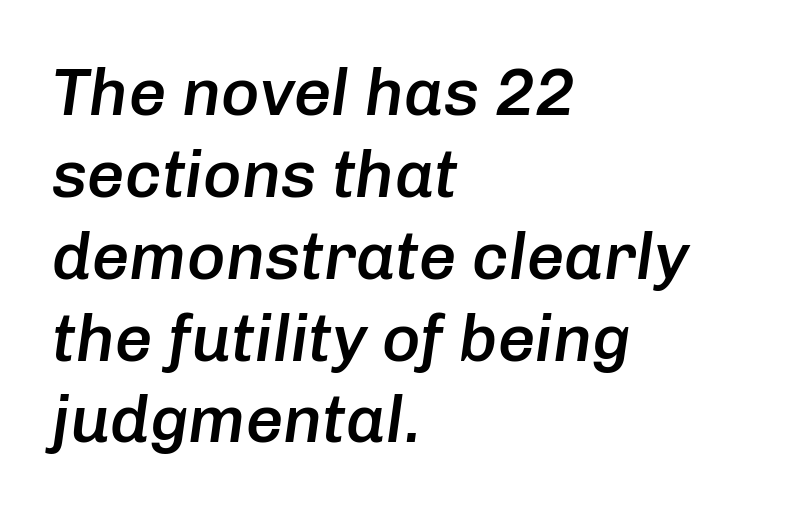
{"italic": "yes", "lean": "right", "slant_degrees": 8, "bold": "semi", "weight": "semibold", "width": "normal", "stroke_contrast": "low", "x_height": "medium", "monospaced": "no", "underline": "no", "align": "left", "line_spacing_ratio": 1.24, "letter_spacing": "normal", "letter_spacing_em": 0.0, "glyph_px": 66}
